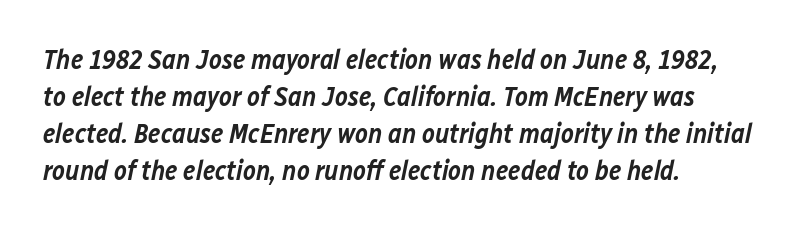
{"italic": "yes", "lean": "right", "slant_degrees": 12, "bold": "semi", "underline": "no", "align": "left", "line_spacing": "normal", "line_spacing_ratio": 1.37, "letter_spacing": "normal", "letter_spacing_em": 0.0, "glyph_px": 27}
